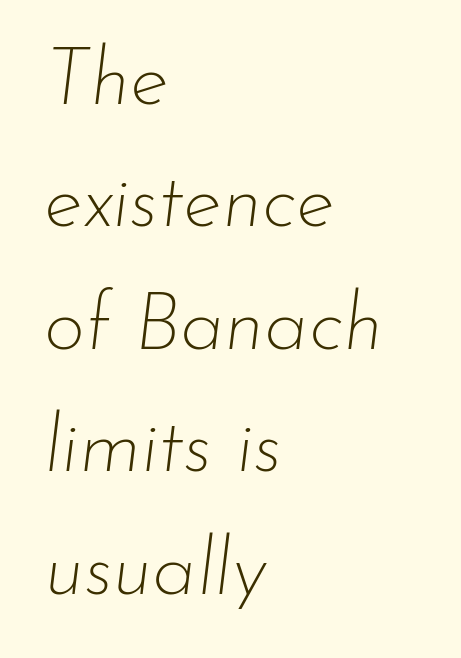
There's an unmistakable incline to the writing here. Leading matches the norm, producing a regular column. Clear beneath every line of the passage. Spacing verdict: proportional, widths tailored to each character.
